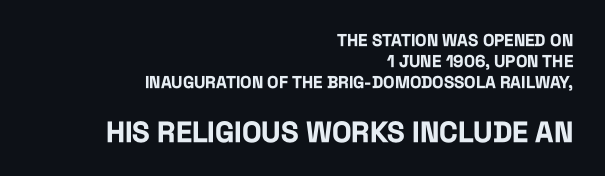
The typesetting leans heavy: a genuine bold. Plain, unruled lines of type. Short note: letters normally spaced. Look at the bottom of the vertical strokes: they stop flat, with no serifs. No italicization has been applied; the sample stays upright. If you squint, the bottom block still reads clearly — it's the larger of the two.
